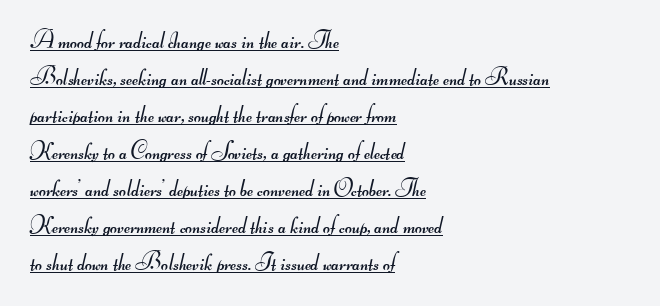
The image shows 24 px text type; set left-aligned, normal line spacing (1.54x), normal letter spacing, underlined.
